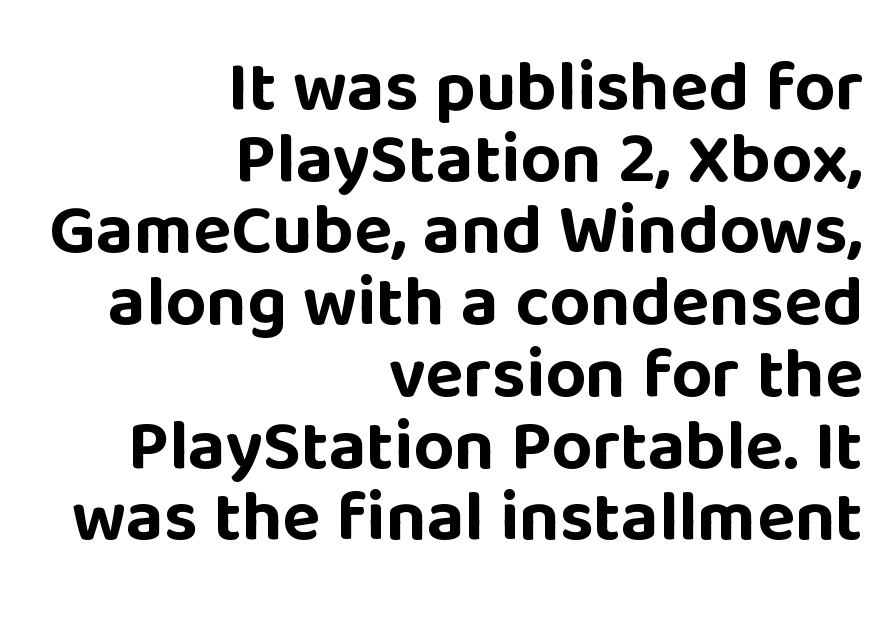
The image shows 71 px bold sans-serif type, upright; set right-aligned, tight line spacing (1.01x), normal letter spacing, not underlined; low stroke contrast and a large x-height.
